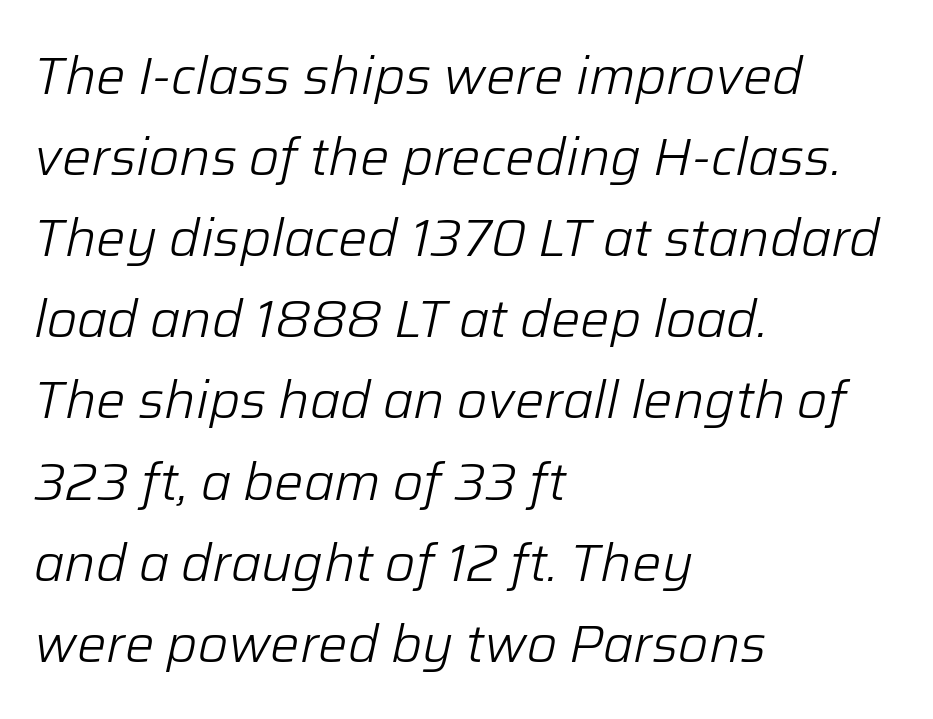
Q: Is the text bold? A: No.
Q: Is the text italic (slanted)? A: Yes, it leans right by about 12 degrees.
Q: Is the text underlined? A: No.
Q: How is the paragraph aligned? A: Left-aligned.
Q: Is the spacing between letters normal or unusually wide? A: Normal.
Q: Is the spacing between lines tight, normal or loose? A: Normal.
Q: Width (condensed, normal, or wide)? A: Normal.
Q: Stroke contrast? A: Low.
Q: x-height? A: Medium.
Q: Monospaced? A: No.
